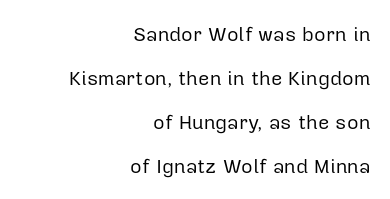
{"italic": "no", "bold": "no", "underline": "no", "align": "right", "line_spacing": "loose", "line_spacing_ratio": 2.2, "letter_spacing": "normal", "letter_spacing_em": 0.0, "glyph_px": 20}
